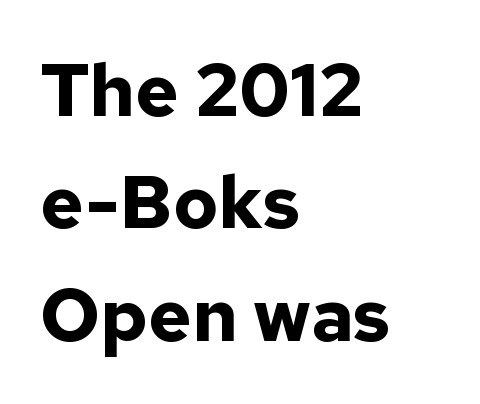
Q: Is the text bold? A: Yes.
Q: Is the text italic (slanted)? A: No, it is upright.
Q: Is the typeface a serif or a sans-serif typeface? A: Sans-serif.
Q: Is the text underlined? A: No.
Q: How is the paragraph aligned? A: Left-aligned.
Q: Is the spacing between letters normal or unusually wide? A: Normal.
Q: Is the spacing between lines tight, normal or loose? A: Normal.
Q: Width (condensed, normal, or wide)? A: Normal.
Q: Stroke contrast? A: Low.
Q: x-height? A: Medium.
Q: Monospaced? A: No.
